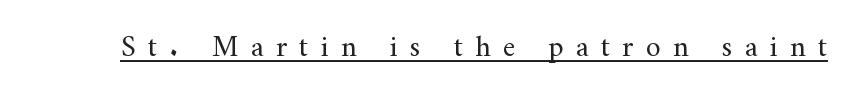
The image shows 30 px regular-weight serif type, upright; set unusually wide letter spacing (+0.41 em), underlined; medium stroke contrast and a small x-height.
